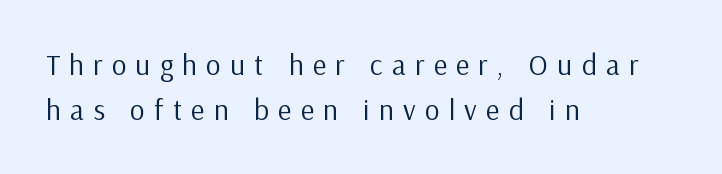
The image shows 29 px regular-weight sans-serif type, upright; set left-aligned, normal line spacing (1.54x), unusually wide letter spacing (+0.32 em), not underlined; low stroke contrast and a medium x-height.
